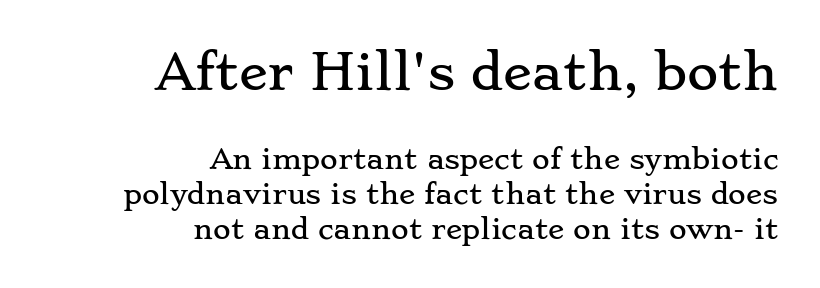
{"serif": "yes", "italic": "no", "width": "wide", "stroke_contrast": "low", "x_height": "small", "monospaced": "no", "underline": "no", "align": "right", "line_spacing": "normal", "line_spacing_ratio": 1.29, "letter_spacing": "normal", "letter_spacing_em": 0.0, "larger_block": "first", "size_ratio": 1.78, "glyph_px": 48}
